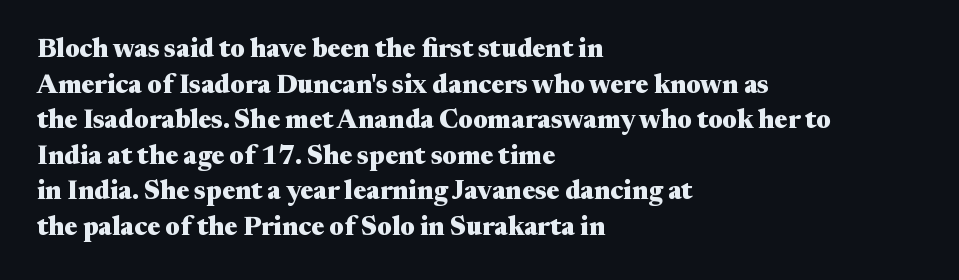
{"italic": "no", "bold": "yes", "underline": "no", "align": "left", "line_spacing": "normal", "line_spacing_ratio": 1.37, "letter_spacing": "normal", "letter_spacing_em": 0.0, "glyph_px": 26}
